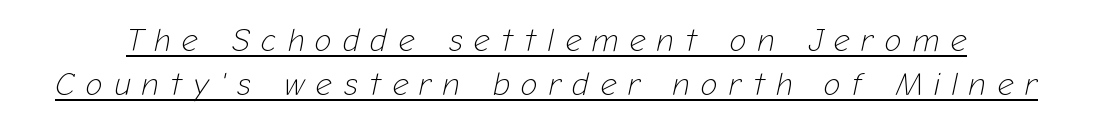
The weight would be labelled regular, book, light, or lighter still. Compared with typical body copy, the letter spacing here is much looser. Quick note: interline space is typical. Yep, that's italic — everything's leaning. Do the characters align in a grid? No, the font is proportional.
